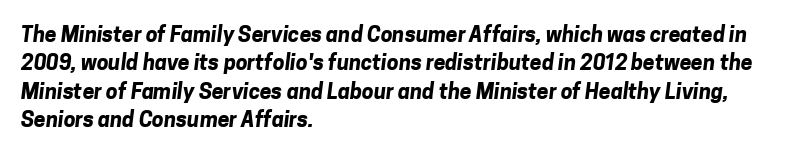
{"bold": "yes", "underline": "no", "align": "left", "line_spacing": "normal", "line_spacing_ratio": 1.35, "letter_spacing": "normal", "letter_spacing_em": 0.0, "glyph_px": 21}
